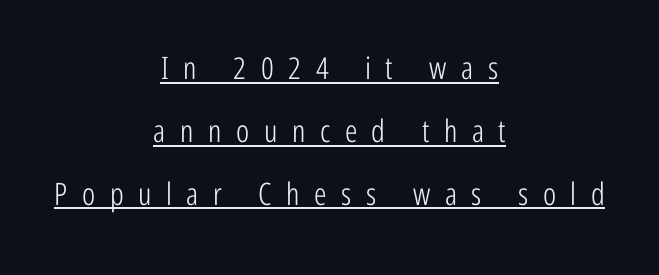
Q: Is the text bold? A: No.
Q: Is the text italic (slanted)? A: No, it is upright.
Q: Is the typeface a serif or a sans-serif typeface? A: Sans-serif.
Q: Is the text underlined? A: Yes.
Q: How is the paragraph aligned? A: Centered.
Q: Is the spacing between letters normal or unusually wide? A: Unusually wide.
Q: Is the spacing between lines tight, normal or loose? A: Loose.
Q: Width (condensed, normal, or wide)? A: Condensed.
Q: Stroke contrast? A: Low.
Q: x-height? A: Medium.
Q: Monospaced? A: No.
